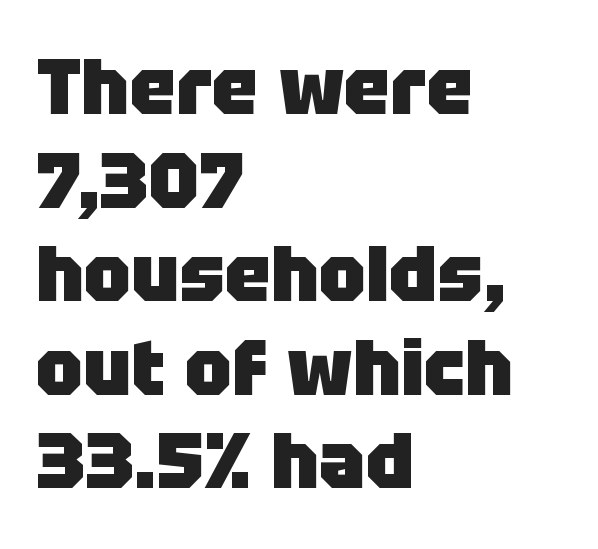
Q: Is the text bold? A: Yes.
Q: Is the text italic (slanted)? A: No, it is upright.
Q: Is the typeface a serif or a sans-serif typeface? A: Sans-serif.
Q: Is the text underlined? A: No.
Q: How is the paragraph aligned? A: Left-aligned.
Q: Is the spacing between letters normal or unusually wide? A: Normal.
Q: Width (condensed, normal, or wide)? A: Normal.
Q: Stroke contrast? A: Low.
Q: x-height? A: Large.
Q: Monospaced? A: No.
